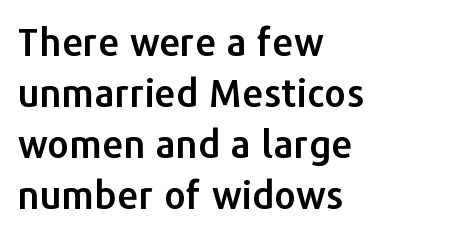
Q: Is the text italic (slanted)? A: No, it is upright.
Q: Is the typeface a serif or a sans-serif typeface? A: Sans-serif.
Q: Is the text underlined? A: No.
Q: How is the paragraph aligned? A: Left-aligned.
Q: Is the spacing between letters normal or unusually wide? A: Normal.
Q: Is the spacing between lines tight, normal or loose? A: Normal.
Q: Width (condensed, normal, or wide)? A: Normal.
Q: Stroke contrast? A: Low.
Q: x-height? A: Medium.
Q: Monospaced? A: No.
